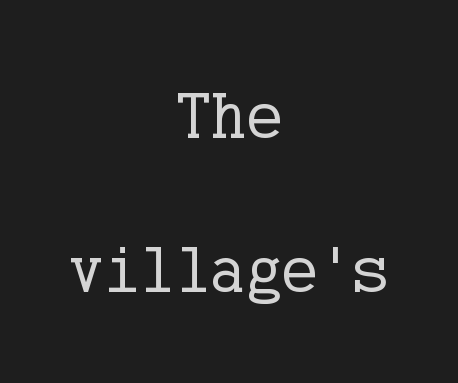
The face used here is seriffed, in the tradition of book romans. A clean baseline with only descenders dipping below it. The characters are drawn with everyday or finer stroke widths. Leftover space on each line is divided equally before and after the words.
